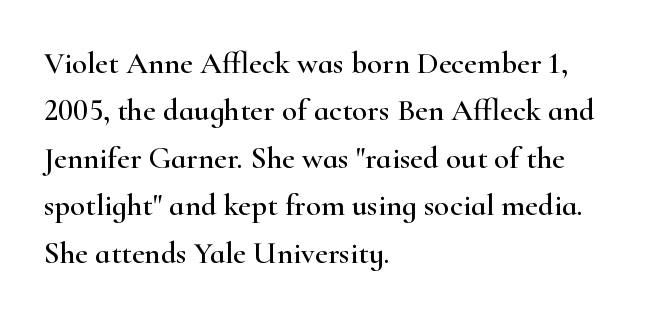
The image shows 31 px wide serif type, upright; set left-aligned, normal line spacing (1.53x), normal letter spacing, not underlined; high stroke contrast and a small x-height.
